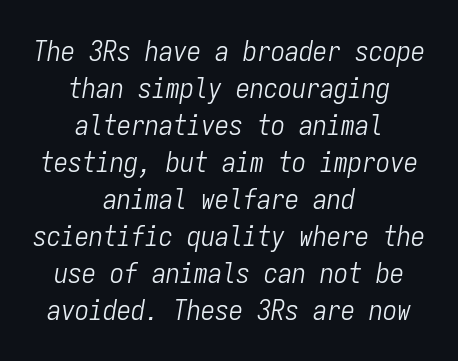
This rendering leaves character spacing at its baseline value. Just letters on the line, the space beneath them empty. This block has exactly the height ordinary leading produces. This sample has the even, mechanical cadence of fixed-width lettering. The face used here has a pronounced slope to its letters. Heft: none added — not bold.
